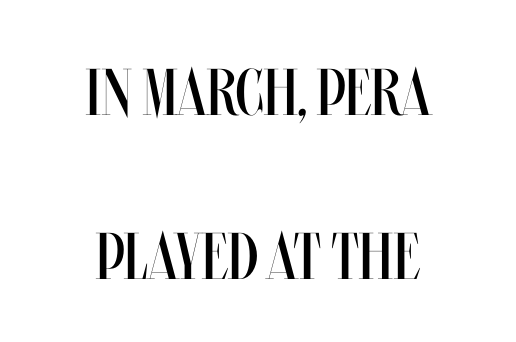
{"italic": "no", "bold": "no", "weight": "regular", "width": "condensed", "stroke_contrast": "medium", "x_height": "large", "monospaced": "no", "underline": "no", "align": "center", "line_spacing": "loose", "line_spacing_ratio": 2.48, "letter_spacing": "normal", "letter_spacing_em": 0.0, "glyph_px": 66}
